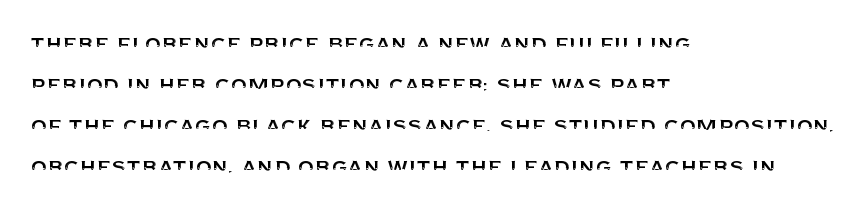
Q: Is the text italic (slanted)? A: No, it is upright.
Q: Is the text underlined? A: No.
Q: How is the paragraph aligned? A: Left-aligned.
Q: Is the spacing between letters normal or unusually wide? A: Normal.
Q: Is the spacing between lines tight, normal or loose? A: Normal.
